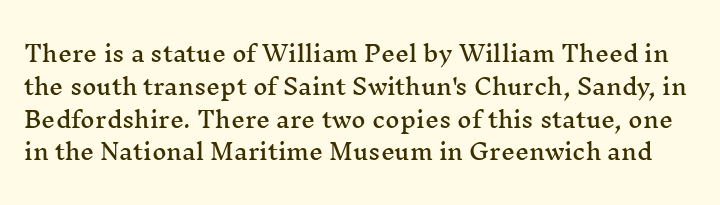
Q: Is the text italic (slanted)? A: No, it is upright.
Q: Is the text underlined? A: No.
Q: Is the spacing between letters normal or unusually wide? A: Normal.
Q: Is the spacing between lines tight, normal or loose? A: Normal.
